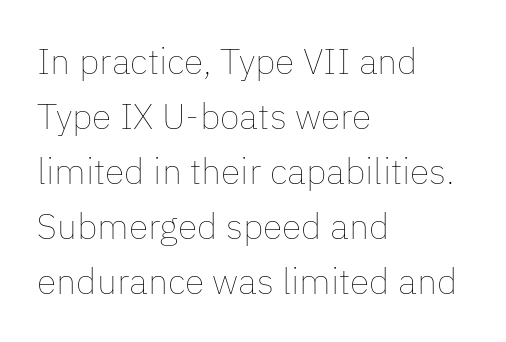
{"italic": "no", "bold": "no", "weight": "thin", "width": "normal", "stroke_contrast": "low", "x_height": "medium", "monospaced": "no", "underline": "no", "align": "left", "line_spacing": "normal", "line_spacing_ratio": 1.53, "letter_spacing": "normal", "letter_spacing_em": 0.0, "glyph_px": 36}
